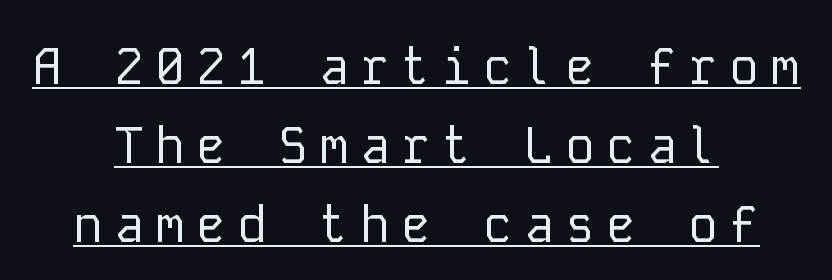
This reads as an unemphasized weight, regular at the heaviest. The rendering shows plain stroke endings on the letterforms — a sans-serif design. You can tell it's not italic because the verticals are truly vertical. Letter spacing: wide. Students, observe the line beneath the letters — that is underlining. Students, observe: this is what conventionally led text looks like.
